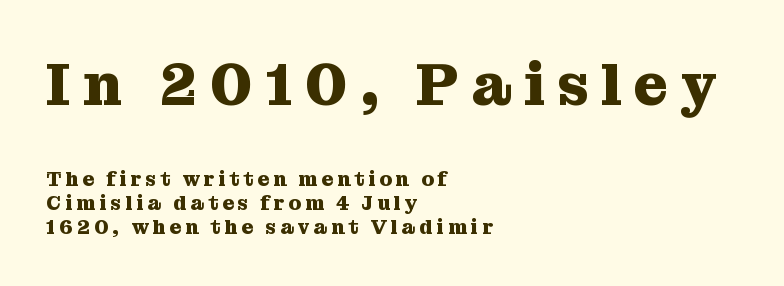
Glyph-to-glyph distance is far greater than everyday printed text. The face used here is seriffed, in the tradition of book romans. Thick stems and heavy bowls — unmistakably bold. A roman cut, with each character standing at attention.
